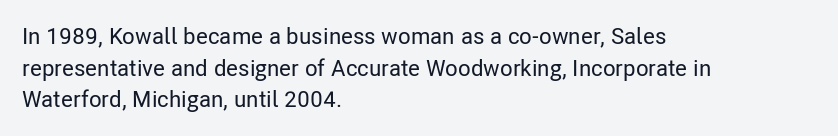
Q: Is the text italic (slanted)? A: No, it is upright.
Q: Is the text underlined? A: No.
Q: How is the paragraph aligned? A: Left-aligned.
Q: Is the spacing between letters normal or unusually wide? A: Normal.
Q: Is the spacing between lines tight, normal or loose? A: Normal.
